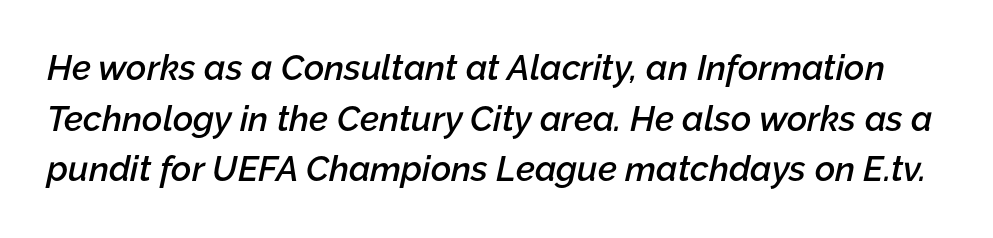
The image shows 35 px semibold type, italic (leaning right); set normal line spacing (1.45x), normal letter spacing, not underlined; low stroke contrast and a medium x-height.
